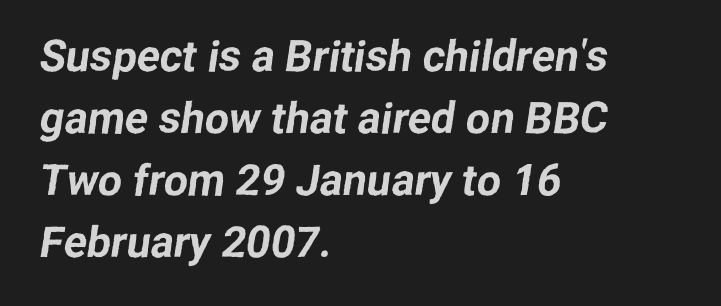
The image shows 43 px sans-serif type; set left-aligned, normal line spacing (1.44x), normal letter spacing, not underlined; low stroke contrast and a medium x-height.
